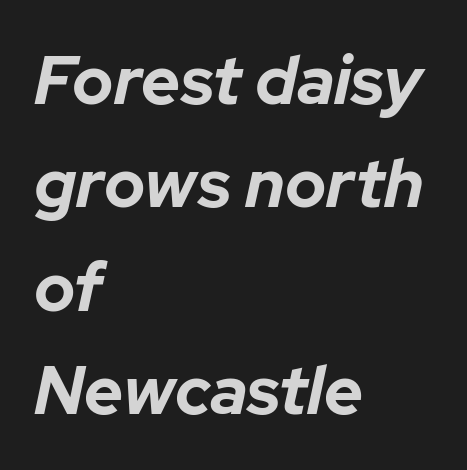
Q: Is the text bold? A: Yes.
Q: Is the text italic (slanted)? A: Yes, it leans right by about 12 degrees.
Q: Is the text underlined? A: No.
Q: How is the paragraph aligned? A: Left-aligned.
Q: Is the spacing between letters normal or unusually wide? A: Normal.
Q: Is the spacing between lines tight, normal or loose? A: Normal.
Q: Width (condensed, normal, or wide)? A: Normal.
Q: Stroke contrast? A: Low.
Q: x-height? A: Medium.
Q: Monospaced? A: No.
